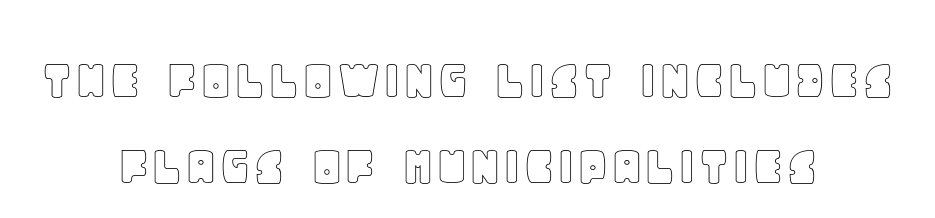
Q: Is the text italic (slanted)? A: No, it is upright.
Q: Is the text underlined? A: No.
Q: How is the paragraph aligned? A: Centered.
Q: Is the spacing between letters normal or unusually wide? A: Normal.
Q: Is the spacing between lines tight, normal or loose? A: Normal.
Q: Width (condensed, normal, or wide)? A: Normal.
Q: x-height? A: Large.
Q: Monospaced? A: No.
